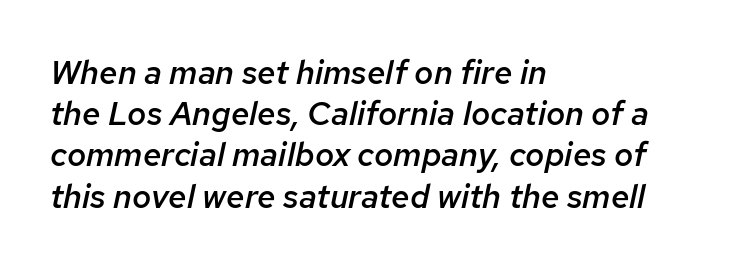
Q: Is the text bold? A: Semi-bold.
Q: Is the text italic (slanted)? A: Yes, it leans right by about 12 degrees.
Q: Is the text underlined? A: No.
Q: How is the paragraph aligned? A: Left-aligned.
Q: Is the spacing between letters normal or unusually wide? A: Normal.
Q: Is the spacing between lines tight, normal or loose? A: Normal.
Q: Width (condensed, normal, or wide)? A: Normal.
Q: Stroke contrast? A: Low.
Q: x-height? A: Medium.
Q: Monospaced? A: No.
